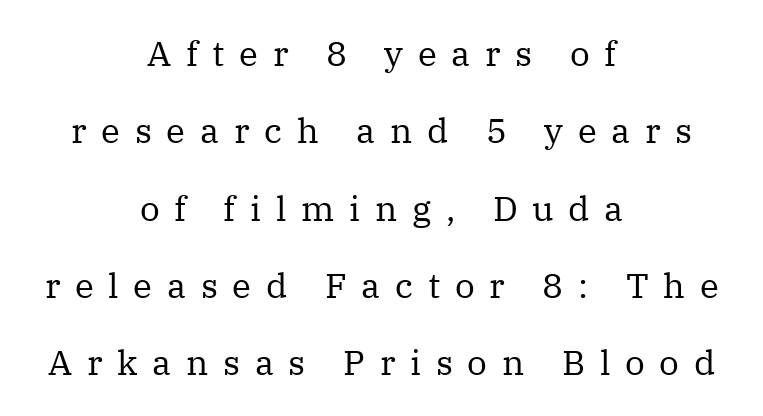
Stroke mass is kept to a normal reading level or below. Glyph-to-glyph distance is far greater than everyday printed text. A typesetter would call this proportional, since set widths differ per character. Baseline-to-baseline distance is far greater than the letter height. Layout note: lines centered. The specimen omits any rule beneath the text block's lines.
